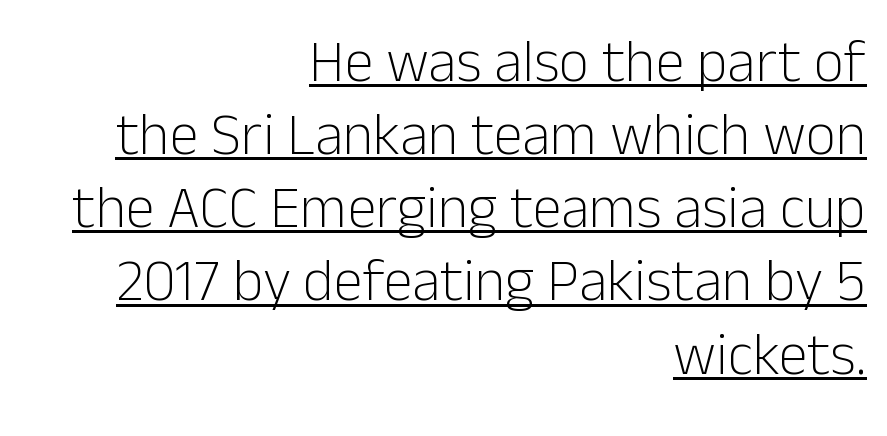
Q: Is the text bold? A: No.
Q: Is the text italic (slanted)? A: No, it is upright.
Q: Is the typeface a serif or a sans-serif typeface? A: Sans-serif.
Q: Is the text underlined? A: Yes.
Q: How is the paragraph aligned? A: Right-aligned.
Q: Is the spacing between letters normal or unusually wide? A: Normal.
Q: Width (condensed, normal, or wide)? A: Normal.
Q: Stroke contrast? A: Low.
Q: x-height? A: Medium.
Q: Monospaced? A: No.
